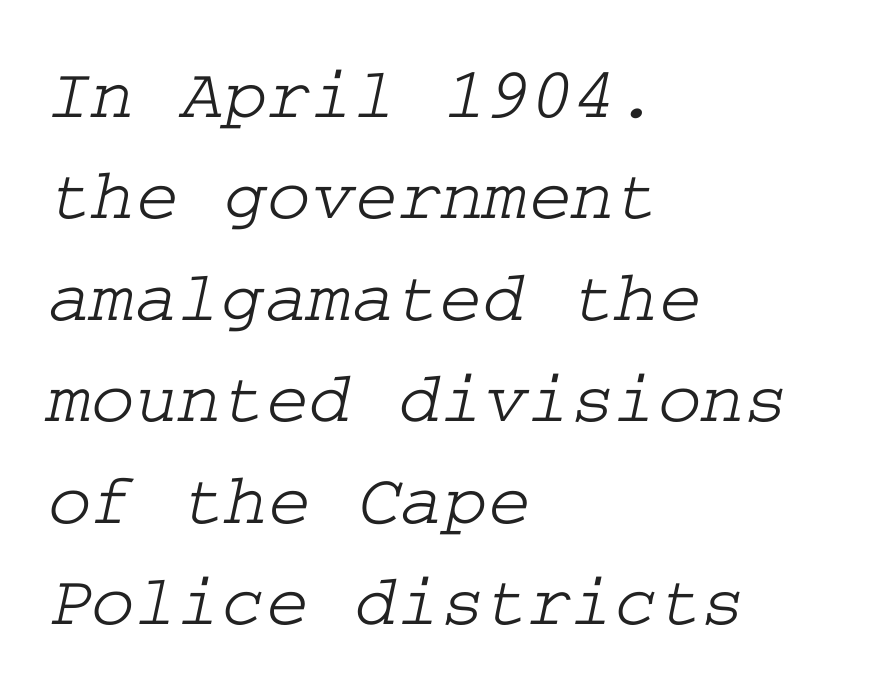
Q: Is the typeface a serif or a sans-serif typeface? A: Serif.
Q: Is the text underlined? A: No.
Q: How is the paragraph aligned? A: Left-aligned.
Q: Is the spacing between letters normal or unusually wide? A: Normal.
Q: Is the spacing between lines tight, normal or loose? A: Normal.
Q: Width (condensed, normal, or wide)? A: Wide.
Q: Stroke contrast? A: Low.
Q: x-height? A: Medium.
